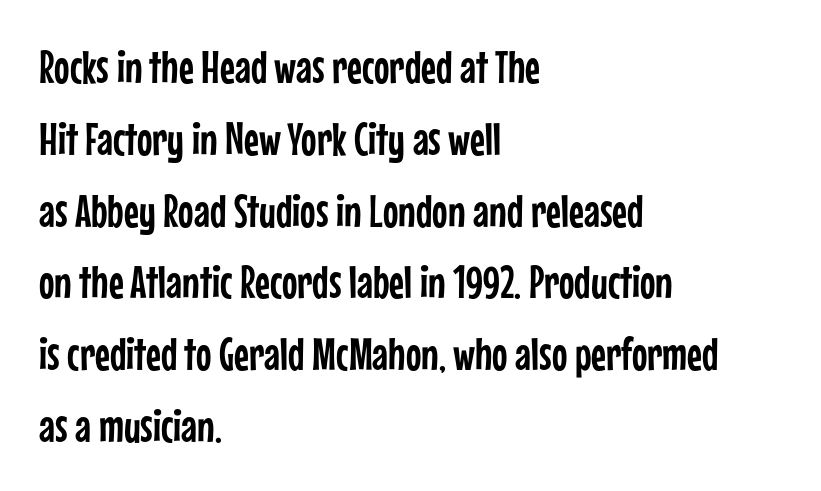
The image shows 46 px condensed sans-serif type, upright; set left-aligned, normal line spacing (1.56x), normal letter spacing, not underlined; low stroke contrast and a medium x-height.
